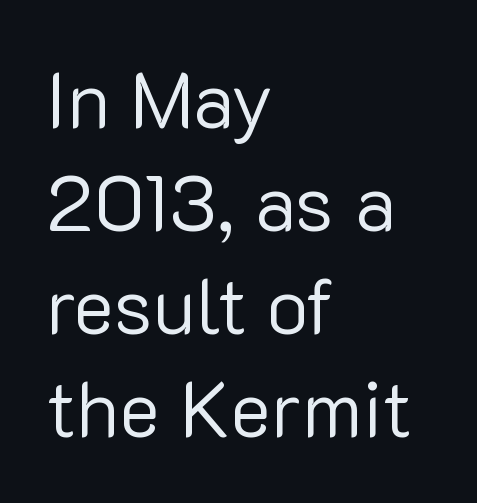
{"serif": "no", "italic": "no", "bold": "no", "weight": "regular", "width": "normal", "stroke_contrast": "low", "x_height": "medium", "monospaced": "no", "underline": "no", "align": "left", "line_spacing": "normal", "line_spacing_ratio": 1.32, "letter_spacing": "normal", "letter_spacing_em": 0.0, "glyph_px": 78}
